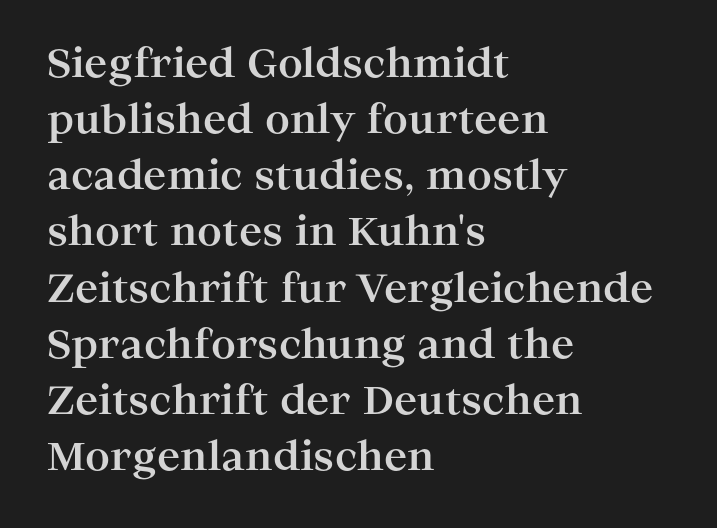
{"serif": "yes", "italic": "no", "bold": "yes", "weight": "bold", "width": "wide", "stroke_contrast": "high", "x_height": "medium", "monospaced": "no", "underline": "no", "align": "left", "line_spacing": "normal", "line_spacing_ratio": 1.44, "letter_spacing": "normal", "letter_spacing_em": 0.0, "glyph_px": 39}
